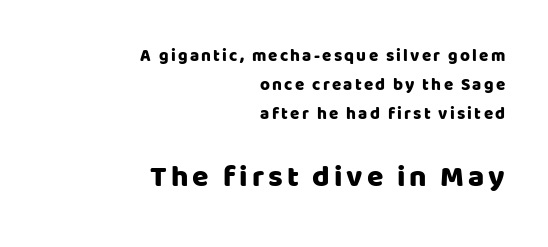
Q: Is the text italic (slanted)? A: No, it is upright.
Q: Is the typeface a serif or a sans-serif typeface? A: Sans-serif.
Q: Is the text underlined? A: No.
Q: How is the paragraph aligned? A: Right-aligned.
Q: Which block of text is set in a larger size, the first (top) or the second (bottom)? A: The second (bottom) one.
Q: Width (condensed, normal, or wide)? A: Normal.
Q: Stroke contrast? A: Low.
Q: x-height? A: Large.
Q: Monospaced? A: No.
